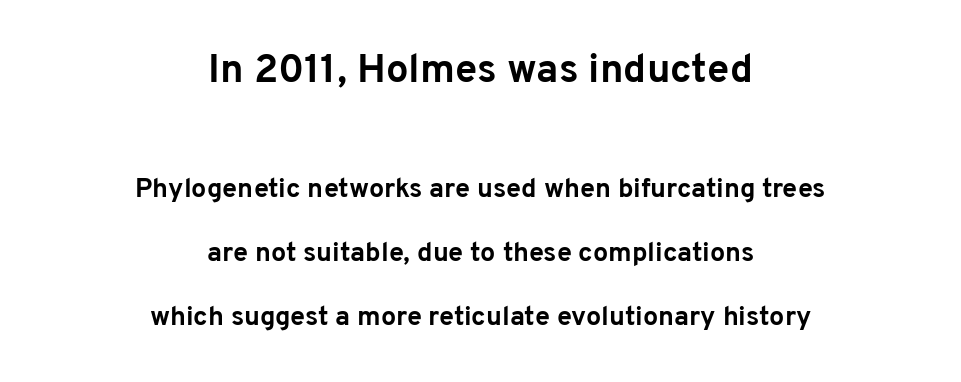
Q: Is the text bold? A: Yes.
Q: Is the text italic (slanted)? A: No, it is upright.
Q: Is the typeface a serif or a sans-serif typeface? A: Sans-serif.
Q: Is the text underlined? A: No.
Q: How is the paragraph aligned? A: Centered.
Q: Is the spacing between letters normal or unusually wide? A: Normal.
Q: Is the spacing between lines tight, normal or loose? A: Loose.
Q: Which block of text is set in a larger size, the first (top) or the second (bottom)? A: The first (top) one.
Q: Width (condensed, normal, or wide)? A: Normal.
Q: Stroke contrast? A: Low.
Q: x-height? A: Medium.
Q: Monospaced? A: No.
